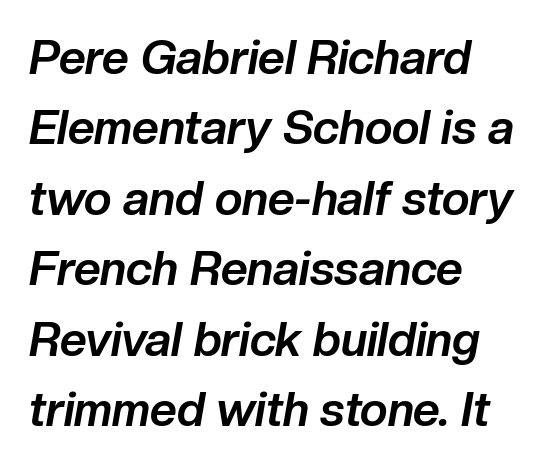
{"italic": "yes", "lean": "right", "slant_degrees": 10, "bold": "yes", "weight": "bold", "width": "normal", "stroke_contrast": "low", "x_height": "medium", "monospaced": "no", "underline": "no", "align": "left", "line_spacing": "normal", "line_spacing_ratio": 1.5, "letter_spacing": "normal", "letter_spacing_em": 0.0, "glyph_px": 47}
